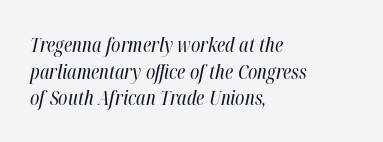
The image shows 20 px text type, italic (leaning right); set left-aligned, normal line spacing (1.33x), normal letter spacing, not underlined.
